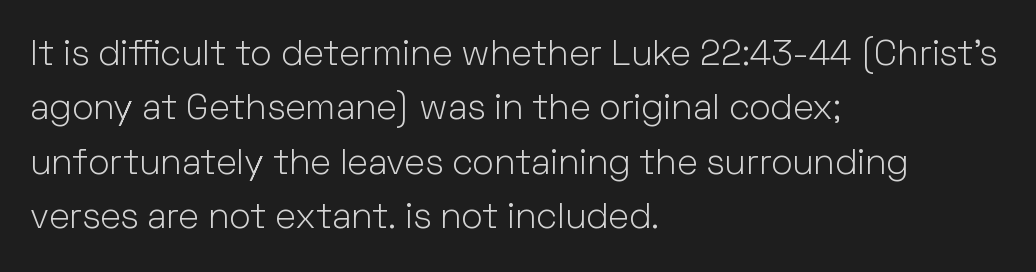
Q: Is the text bold? A: No.
Q: Is the text italic (slanted)? A: No, it is upright.
Q: Is the typeface a serif or a sans-serif typeface? A: Sans-serif.
Q: Is the text underlined? A: No.
Q: How is the paragraph aligned? A: Left-aligned.
Q: Is the spacing between letters normal or unusually wide? A: Normal.
Q: Is the spacing between lines tight, normal or loose? A: Normal.
Q: Width (condensed, normal, or wide)? A: Normal.
Q: Stroke contrast? A: Low.
Q: x-height? A: Medium.
Q: Monospaced? A: No.
